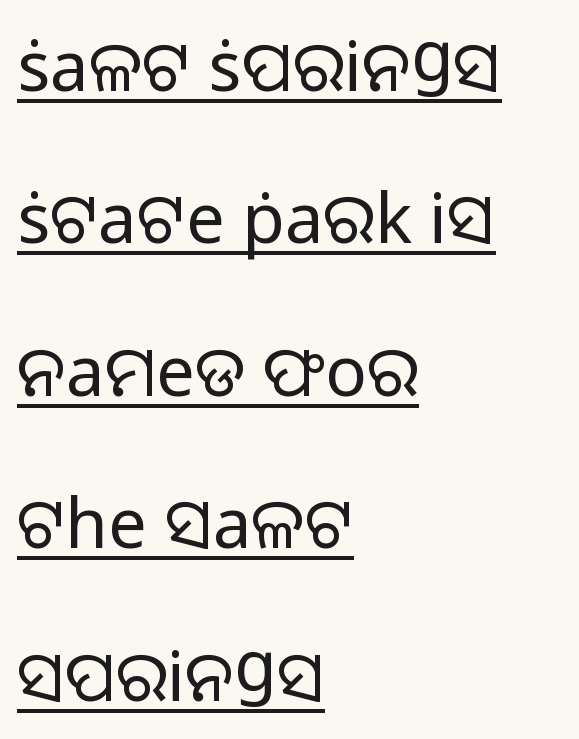
{"serif": "no", "italic": "no", "bold": "no", "weight": "regular", "width": "normal", "stroke_contrast": "low", "x_height": "medium", "monospaced": "no", "underline": "yes", "align": "left", "line_spacing": "loose", "line_spacing_ratio": 2.21, "letter_spacing": "normal", "letter_spacing_em": 0.0, "glyph_px": 69}
